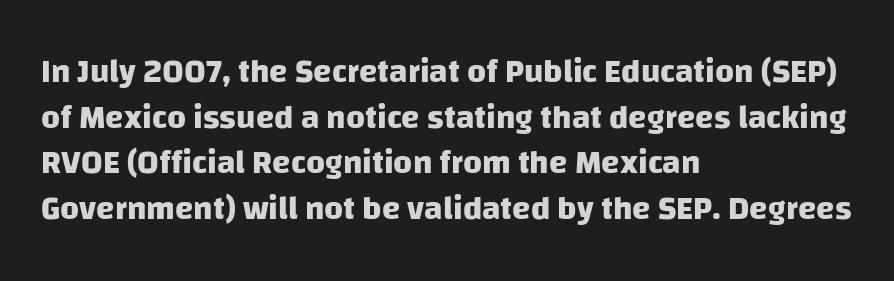
Each row of text sits above clean, open space. Is the block centered? No — it sits flush against the left margin. The face used here is a sans, in the tradition of grotesques and geometrics. You could not count columns in this text — the font is proportionally spaced.
